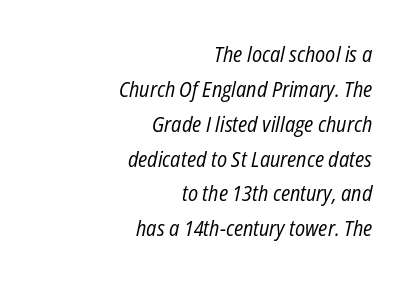
This is oblique type, the kind used for emphasis or titles. Type without underlining. These lines keep a tight, regular rhythm from letter to letter. The face looks like a standard text weight, possibly lighter.
